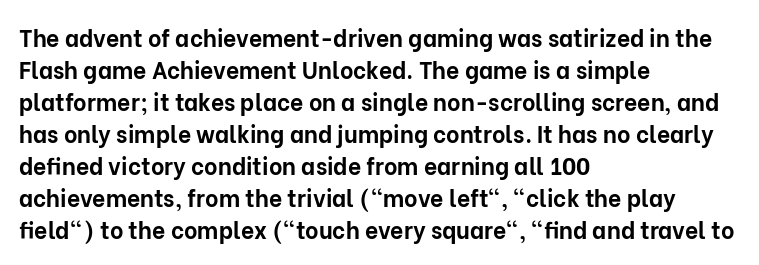
Q: Is the text bold? A: Yes.
Q: Is the text italic (slanted)? A: No, it is upright.
Q: Is the text underlined? A: No.
Q: How is the paragraph aligned? A: Left-aligned.
Q: Is the spacing between letters normal or unusually wide? A: Normal.
Q: Is the spacing between lines tight, normal or loose? A: Normal.
